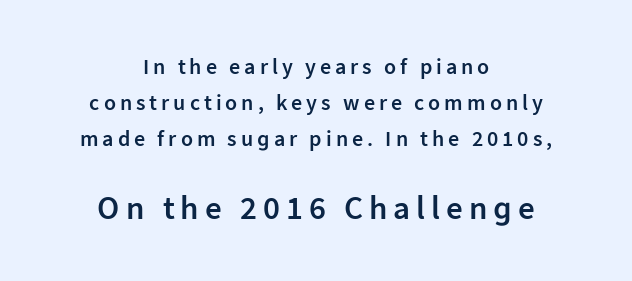
Q: Is the text bold? A: Semi-bold.
Q: Is the text italic (slanted)? A: No, it is upright.
Q: Is the typeface a serif or a sans-serif typeface? A: Sans-serif.
Q: Is the text underlined? A: No.
Q: How is the paragraph aligned? A: Centered.
Q: Is the spacing between lines tight, normal or loose? A: Normal.
Q: Which block of text is set in a larger size, the first (top) or the second (bottom)? A: The second (bottom) one.
Q: Width (condensed, normal, or wide)? A: Normal.
Q: Stroke contrast? A: Low.
Q: x-height? A: Medium.
Q: Monospaced? A: No.
